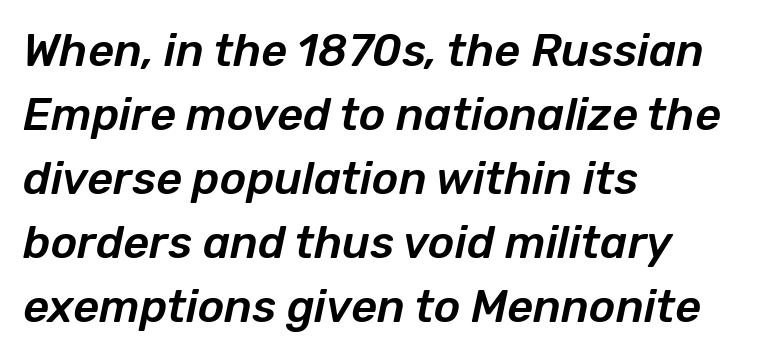
{"italic": "yes", "lean": "right", "slant_degrees": 12, "width": "normal", "stroke_contrast": "low", "x_height": "medium", "monospaced": "no", "underline": "no", "align": "left", "line_spacing": "normal", "line_spacing_ratio": 1.42, "letter_spacing": "normal", "letter_spacing_em": 0.0, "glyph_px": 45}
